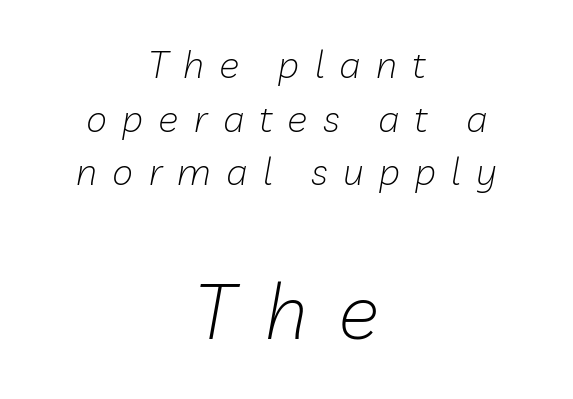
The image shows 77 px light type, italic (leaning right); set centered, normal line spacing (1.41x), unusually wide letter spacing (+0.4 em), not underlined; the second (bottom) block is 2.03x larger; low stroke contrast and a medium x-height.
